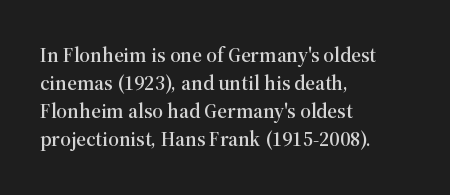
Teacher's note: observe the even left margin — that is flush-left alignment. No italicization has been applied; the sample stays upright. Clear beneath every line of the passage. Honestly, the letter spacing is just normal — you wouldn't notice it. A typesetter would call this leading conventional body-copy spacing.
